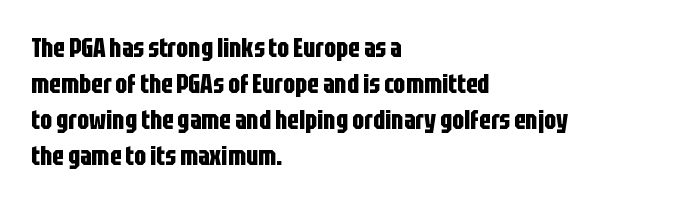
Weight: bold. Inter-character spacing is left at the font's built-in metrics. Check the space under the baseline: it is left empty. These lines sit exactly where default settings would place them. Compared with a centered layout, this one pins lines to the left instead.
